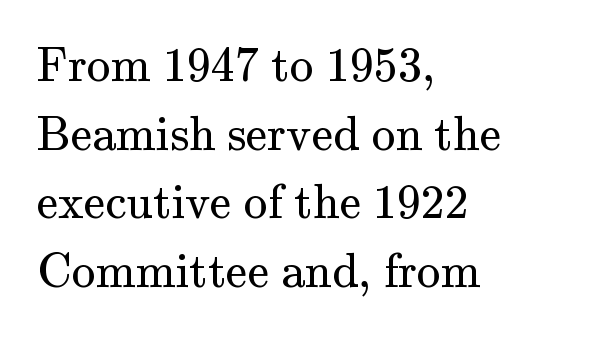
The image shows 48 px regular-weight serif type, upright; set left-aligned, normal line spacing (1.43x), normal letter spacing, not underlined; medium stroke contrast and a small x-height.
